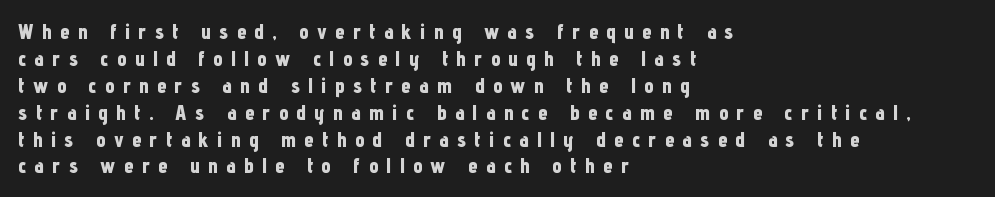
{"italic": "no", "bold": "yes", "underline": "no", "align": "left", "line_spacing": "normal", "line_spacing_ratio": 1.28, "letter_spacing": "wide", "letter_spacing_em": 0.4, "glyph_px": 21}
